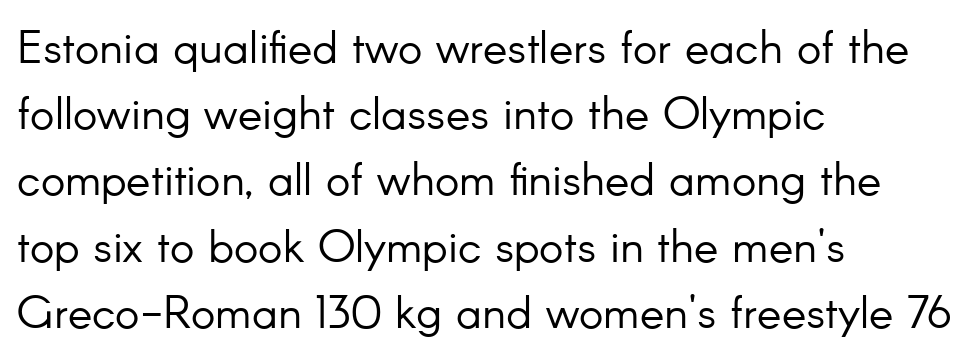
The text was rendered using a sans face with plain stroke endings. Clear beneath every line of the passage. Is there much room between lines? A standard amount, neither cramped nor airy. Tracking here is standard; glyphs follow each other at the usual distance.
